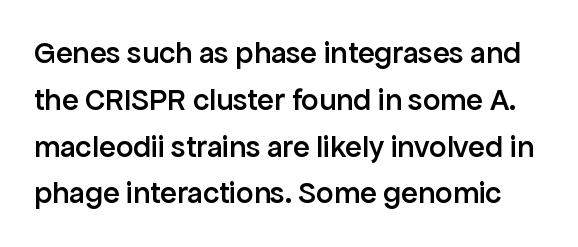
The image shows 31 px semibold sans-serif type, upright; set normal line spacing (1.51x), normal letter spacing, not underlined; low stroke contrast and a medium x-height.
